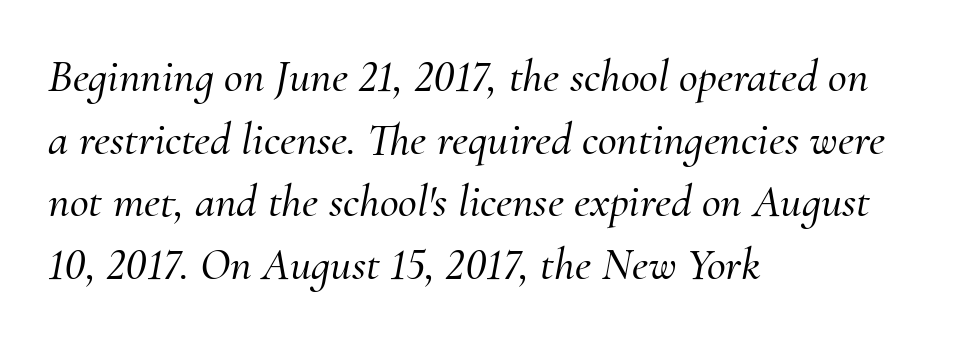
The image shows 46 px serif type, italic (leaning right); set left-aligned, normal line spacing (1.36x), normal letter spacing, not underlined; medium stroke contrast and a small x-height.
